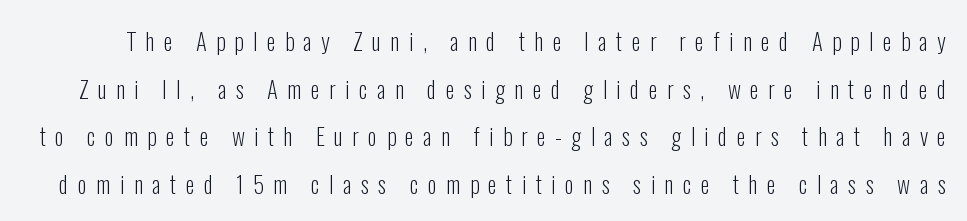
Q: Is the text bold? A: No.
Q: Is the text italic (slanted)? A: No, it is upright.
Q: Is the text underlined? A: No.
Q: Is the spacing between letters normal or unusually wide? A: Unusually wide.
Q: Is the spacing between lines tight, normal or loose? A: Loose.
